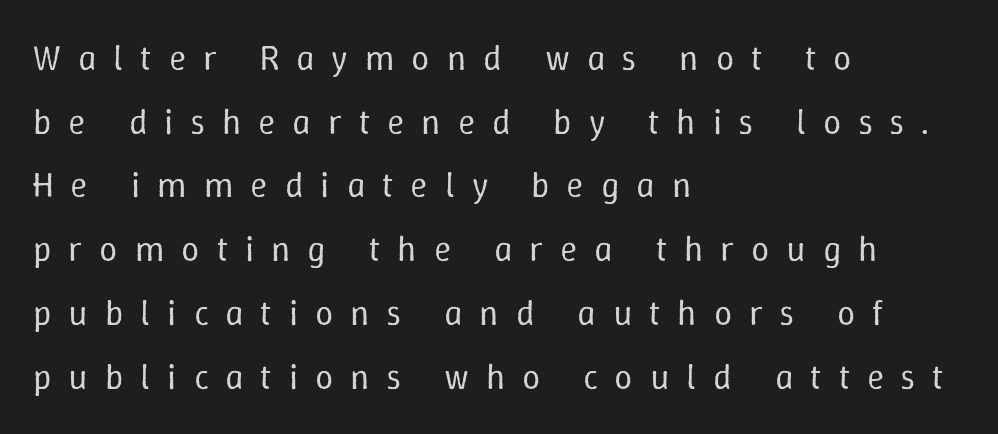
{"italic": "no", "bold": "no", "weight": "regular", "width": "normal", "stroke_contrast": "low", "x_height": "medium", "monospaced": "no", "underline": "no", "align": "left", "line_spacing_ratio": 1.77, "letter_spacing": "wide", "letter_spacing_em": 0.47, "glyph_px": 36}
